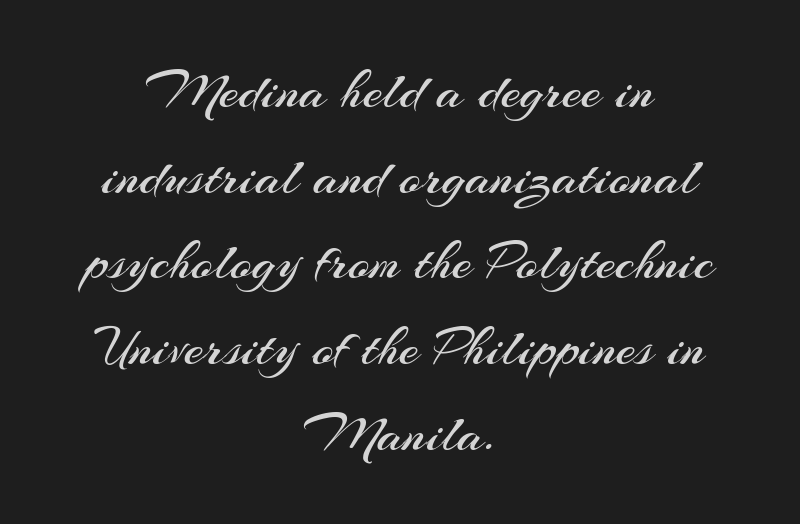
Is this a heavy cut? Hardly; it is regular or lighter. These lines keep a tight, regular rhythm from letter to letter. Typographically, this falls in the sans-serif category. The rendering uses a moderate line-height, typical for paragraphs. Descender tails drop into unmarked territory. If you folded the block vertically in half, each line would mirror itself in length.
